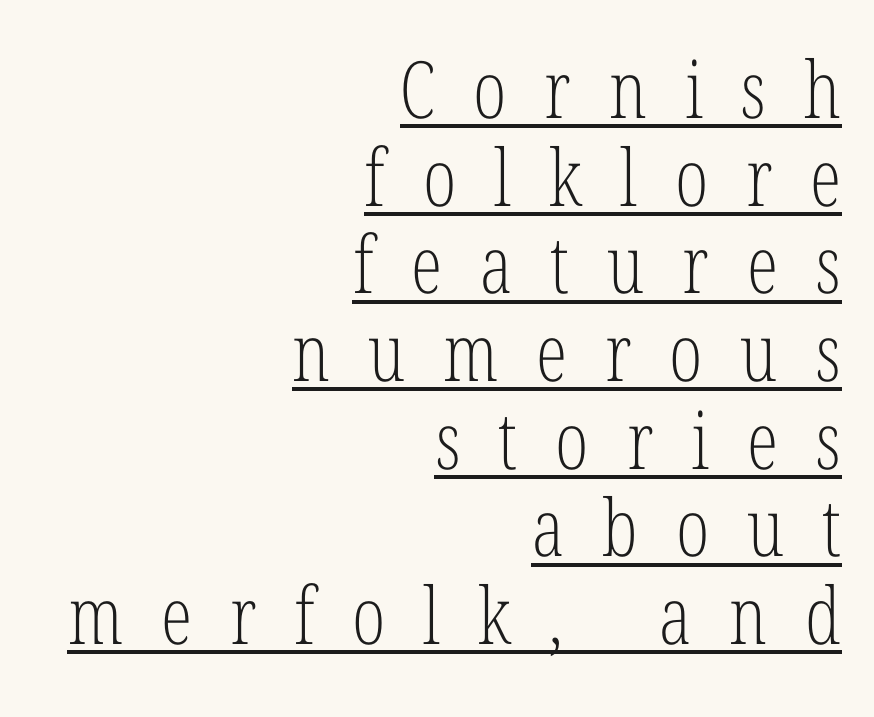
The image shows 79 px light, condensed serif type, upright; set right-aligned, tight line spacing (1.11x), unusually wide letter spacing (+0.48 em), underlined; low stroke contrast and a medium x-height.
